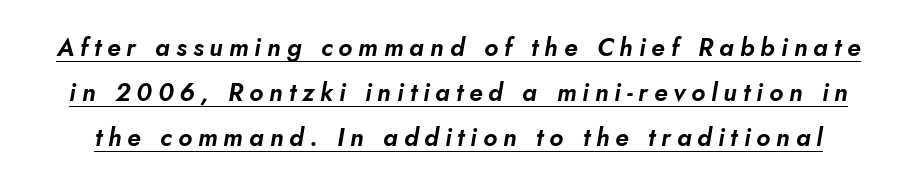
Beneath each row of characters lies a ruled line. Emphasis-style slanted type is in use. Spacing between characters has been opened up far beyond the box default.
